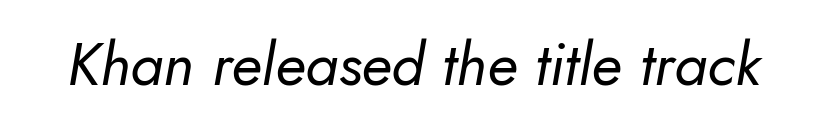
Look at the bottom of the vertical strokes: they stop flat, with no serifs. This rendering leaves character spacing at its baseline value. Think of a printed novel: that variable character pitch is what you see here. Each row of text sits above clean, open space. The characters are drawn with everyday or finer stroke widths.
